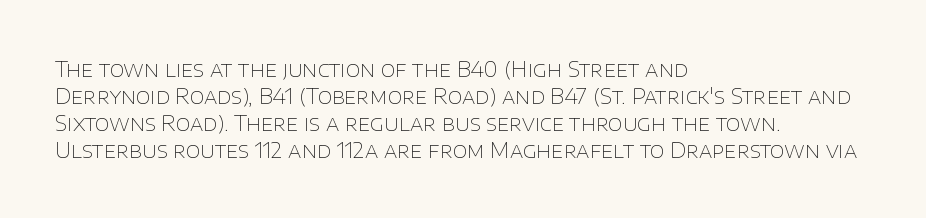
Q: Is the text bold? A: No.
Q: Is the text italic (slanted)? A: No, it is upright.
Q: Is the text underlined? A: No.
Q: How is the paragraph aligned? A: Left-aligned.
Q: Is the spacing between letters normal or unusually wide? A: Normal.
Q: Is the spacing between lines tight, normal or loose? A: Normal.
